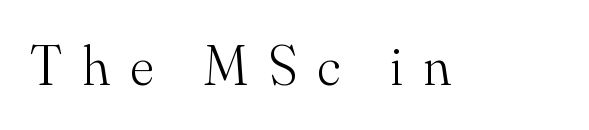
Q: Is the text bold? A: No.
Q: Is the text italic (slanted)? A: No, it is upright.
Q: Is the typeface a serif or a sans-serif typeface? A: Serif.
Q: Is the text underlined? A: No.
Q: Is the spacing between letters normal or unusually wide? A: Unusually wide.
Q: Width (condensed, normal, or wide)? A: Normal.
Q: Stroke contrast? A: Medium.
Q: x-height? A: Small.
Q: Monospaced? A: No.
